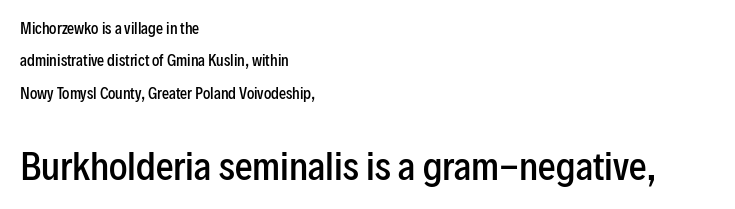
{"serif": "no", "italic": "no", "bold": "semi", "weight": "semibold", "width": "condensed", "stroke_contrast": "low", "x_height": "medium", "monospaced": "no", "underline": "no", "align": "left", "line_spacing": "loose", "line_spacing_ratio": 2.31, "letter_spacing": "normal", "letter_spacing_em": 0.0, "larger_block": "second", "size_ratio": 2.5, "glyph_px": 35}
